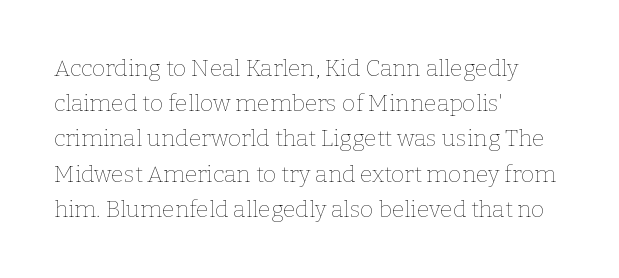
Q: Is the text bold? A: No.
Q: Is the text italic (slanted)? A: No, it is upright.
Q: Is the text underlined? A: No.
Q: How is the paragraph aligned? A: Left-aligned.
Q: Is the spacing between letters normal or unusually wide? A: Normal.
Q: Is the spacing between lines tight, normal or loose? A: Normal.
